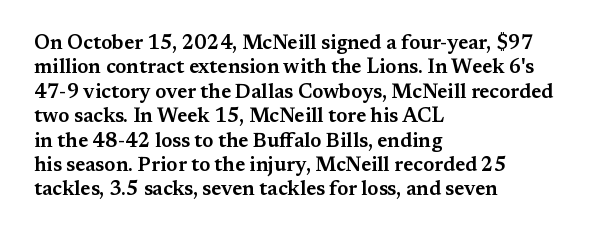
Look at the tracking — it's just the regular setting, nothing added. Horizontal alignment here is leftward, the default for most running prose. Clear beneath every line of the passage. Unlike italic type, these characters show no tilt at all.
